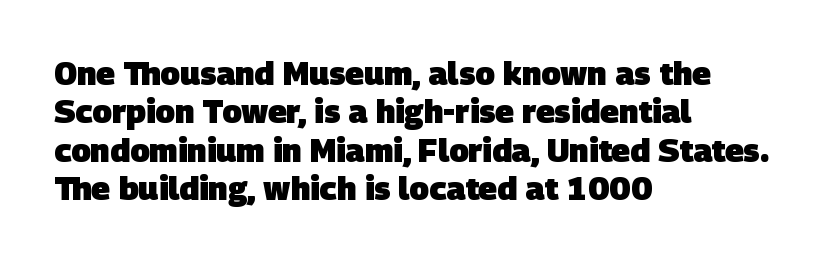
Examine the stroke ends and you'll find no serifs. Spacing verdict: proportional, widths tailored to each character. Check under the words: just untouched page. The passage shown is emphatically bold. Tracking value appears to be zero — textbook default spacing.
